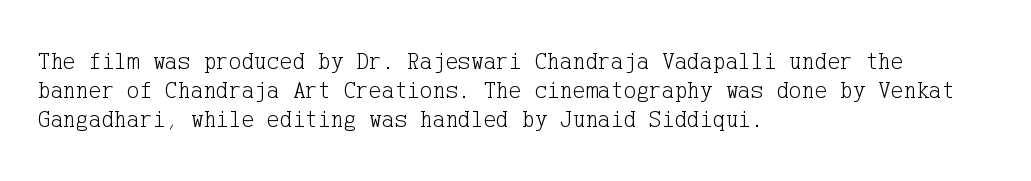
The strokes carry an ordinary text weight at most. Default kerning and tracking; the words read as compact shapes. The gap between lines stays unmarked. Does the lettering tilt? It doesn't — this is upright.
